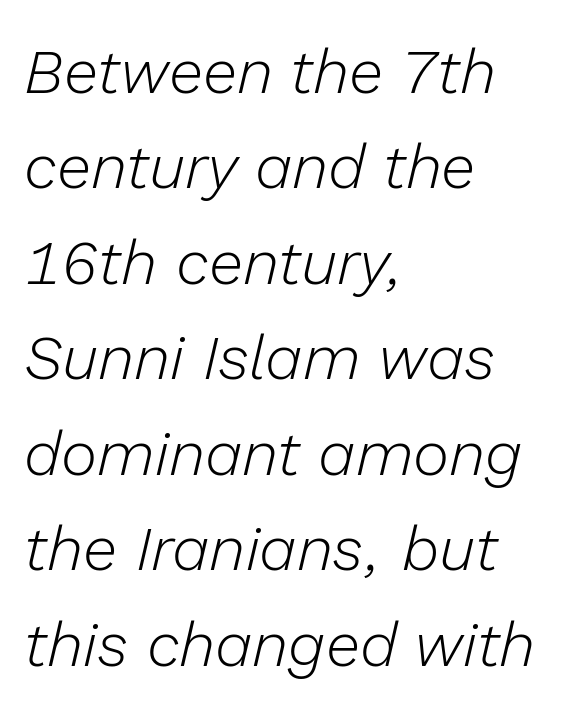
The image shows 62 px light type, italic (leaning right); set left-aligned, normal line spacing (1.54x), normal letter spacing, not underlined; low stroke contrast and a medium x-height.
